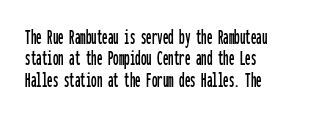
{"italic": "no", "underline": "no", "align": "left", "line_spacing": "tight", "line_spacing_ratio": 0.97, "letter_spacing": "normal", "letter_spacing_em": 0.0, "glyph_px": 22}
